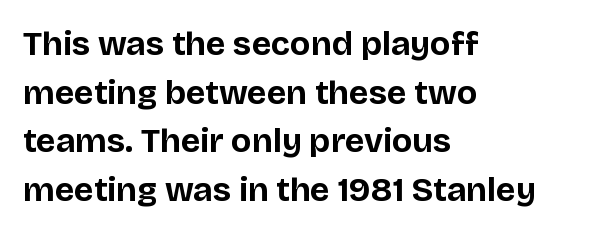
Q: Is the text bold? A: Yes.
Q: Is the text italic (slanted)? A: No, it is upright.
Q: Is the typeface a serif or a sans-serif typeface? A: Sans-serif.
Q: Is the text underlined? A: No.
Q: How is the paragraph aligned? A: Left-aligned.
Q: Is the spacing between letters normal or unusually wide? A: Normal.
Q: Is the spacing between lines tight, normal or loose? A: Normal.
Q: Width (condensed, normal, or wide)? A: Normal.
Q: Stroke contrast? A: Low.
Q: x-height? A: Large.
Q: Monospaced? A: No.
